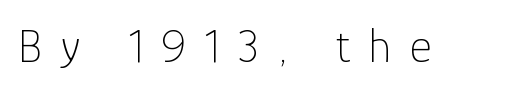
{"serif": "no", "italic": "no", "bold": "no", "weight": "thin", "width": "normal", "stroke_contrast": "low", "x_height": "medium", "monospaced": "no", "underline": "no", "letter_spacing": "wide", "letter_spacing_em": 0.38, "glyph_px": 48}
